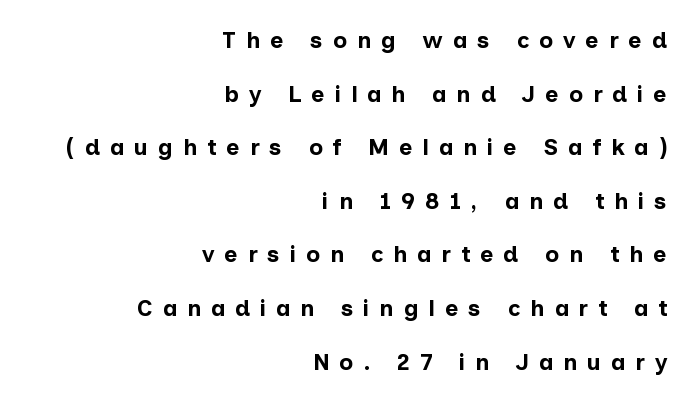
{"italic": "no", "bold": "yes", "underline": "no", "align": "right", "line_spacing": "loose", "line_spacing_ratio": 2.33, "letter_spacing": "wide", "letter_spacing_em": 0.43, "glyph_px": 23}
